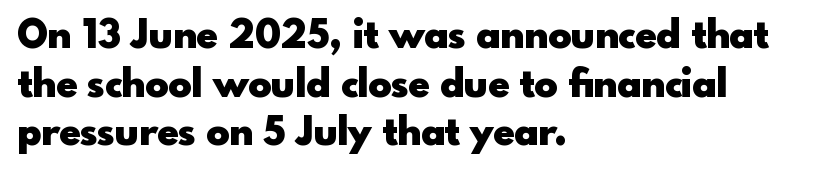
{"serif": "no", "italic": "no", "bold": "yes", "weight": "heavy", "width": "normal", "x_height": "small", "monospaced": "no", "underline": "no", "align": "left", "line_spacing": "normal", "line_spacing_ratio": 1.25, "letter_spacing": "normal", "letter_spacing_em": 0.0, "glyph_px": 39}
